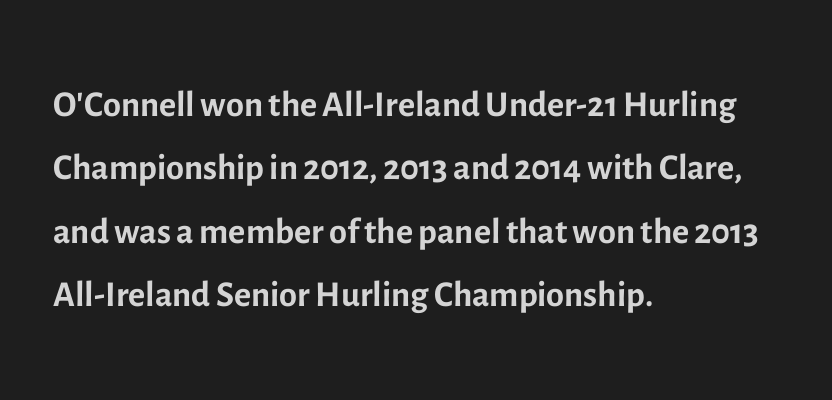
Unlike a traditional serif, this face leaves its strokes unadorned. Looks like regular typesetting: each glyph gets only the width it needs. Is there any slant? The stems are plumb. The glyphs are unaccompanied by any horizontal stroke below them. Does the copy run flush right? No — it runs flush left. Short note: letters normally spaced.
